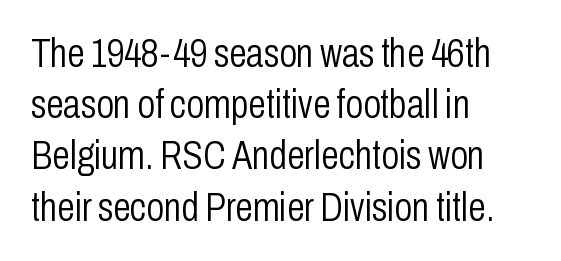
Varying glyph widths throughout — classic text-font behaviour. Posture: upright roman. Vertical spacing — default. Observe the absence of serifs on each vertical stroke in this sample. Short note: letters normally spaced.
